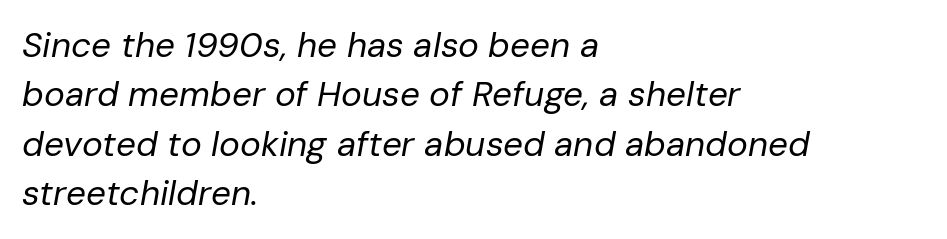
Successive baselines arrive at the customary interval. Italic? Definitely — the glyphs are oblique. Is the block centered? No — it sits flush against the left margin. The letterforms sit at book weight or below. The passage shown is typed in a proportional face where columns would drift.
